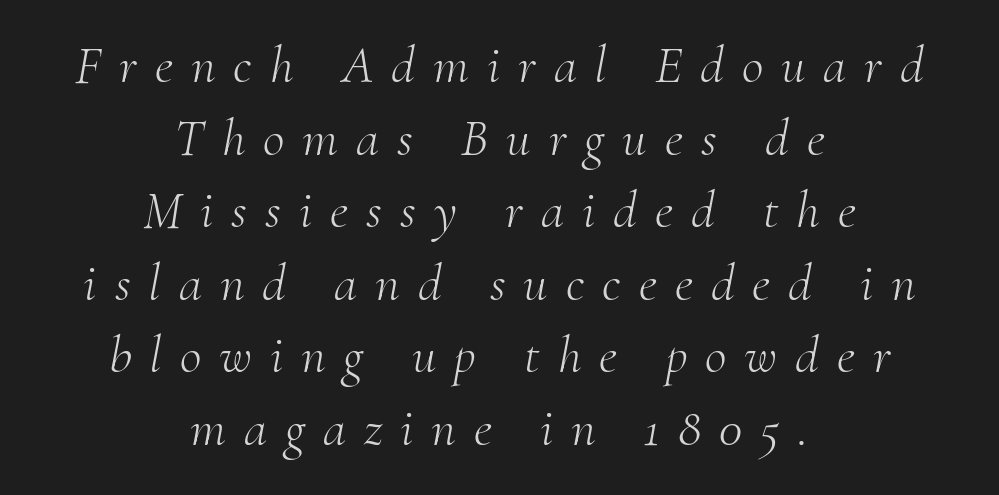
Caption: multi-line text, centered on the measure. The space between consecutive lines is moderate. Stems and bowls with no extra thickness — not bold. Characters follow at a spacing far wider than the type designer built in. A typesetter would mark this as italic.
